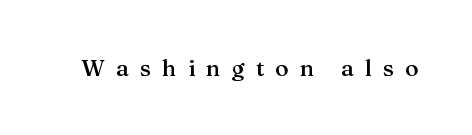
You could only call the tracking loose — the letters float apart. Weight: semibold (demi). You can tell it's not italic because the verticals are truly vertical. Each row of text sits above clean, open space.
